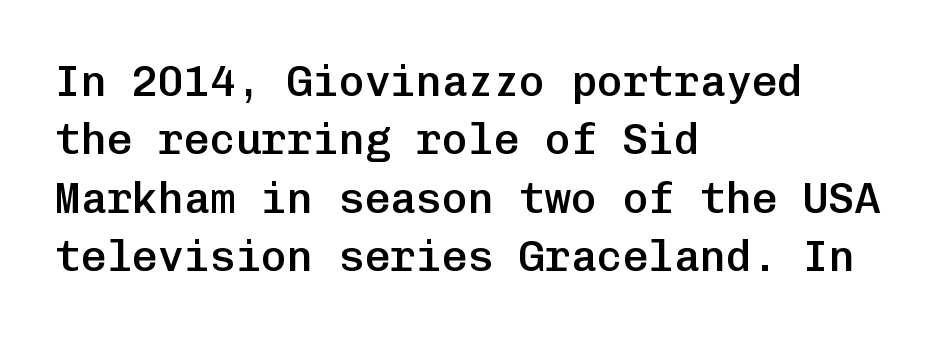
{"serif": "no", "italic": "no", "bold": "semi", "weight": "semibold", "width": "normal", "stroke_contrast": "low", "x_height": "medium", "monospaced": "yes", "underline": "no", "align": "left", "line_spacing": "normal", "line_spacing_ratio": 1.36, "letter_spacing": "normal", "letter_spacing_em": 0.0, "glyph_px": 43}
